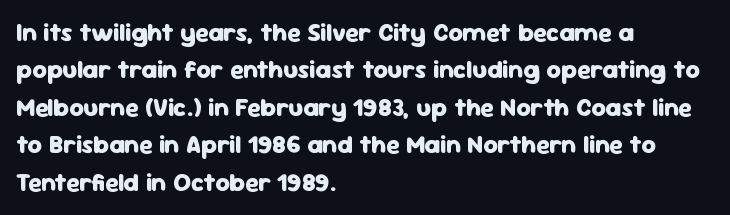
Q: Is the text bold? A: Yes.
Q: Is the text italic (slanted)? A: No, it is upright.
Q: Is the text underlined? A: No.
Q: How is the paragraph aligned? A: Left-aligned.
Q: Is the spacing between letters normal or unusually wide? A: Normal.
Q: Is the spacing between lines tight, normal or loose? A: Normal.
